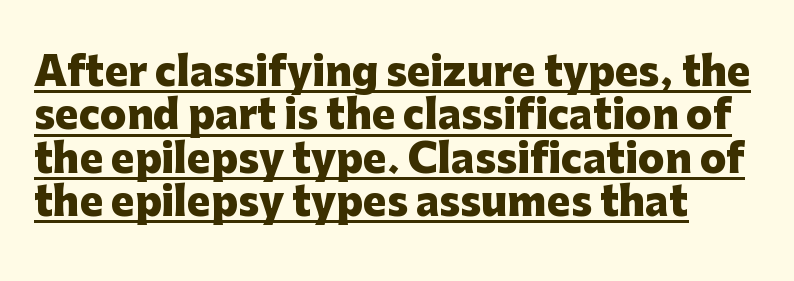
{"serif": "no", "italic": "no", "bold": "yes", "weight": "heavy", "width": "normal", "stroke_contrast": "low", "x_height": "medium", "monospaced": "no", "underline": "yes", "line_spacing": "tight", "line_spacing_ratio": 1.11, "letter_spacing": "normal", "letter_spacing_em": 0.0, "glyph_px": 39}
